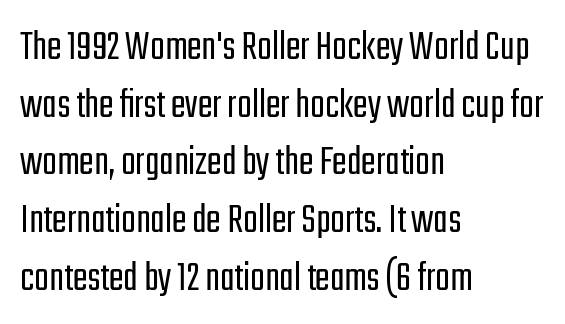
The image shows 44 px light, condensed sans-serif type, upright; set left-aligned, normal line spacing (1.31x), normal letter spacing, not underlined; low stroke contrast and a medium x-height.
